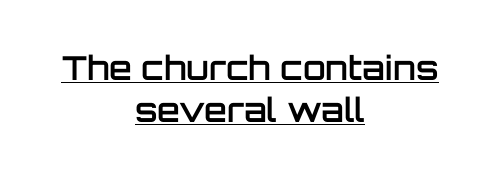
The image shows 33 px semibold sans-serif type, upright; set centered, normal line spacing (1.28x), normal letter spacing, underlined; low stroke contrast and a large x-height.
